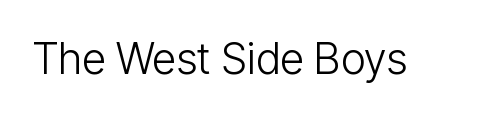
Descender tails drop into unmarked territory. A typesetter would call this proportional, since set widths differ per character. The lettering holds an erect, upright posture throughout. The typeface chosen for these lines omits serifs. Ink coverage per letter is moderate at most.
